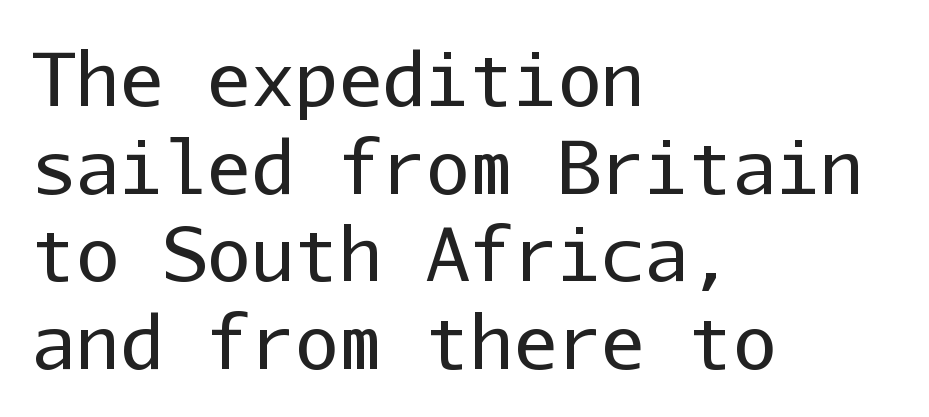
The type family on display is of the sans-serif kind. The gaps between neighbouring characters are ordinary and unremarkable. Underline: absent. Note the uniform advance width — an 'i' takes as much space as an 'm'.
